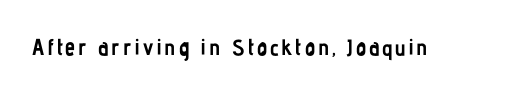
{"italic": "no", "bold": "yes", "underline": "no", "glyph_px": 23}
